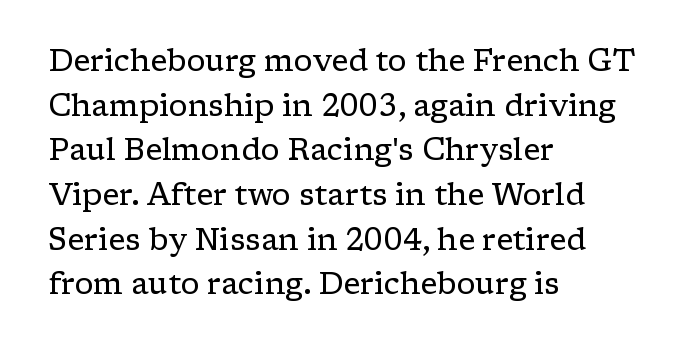
Think of a printed novel: that variable character pitch is what you see here. Descender tails drop into unmarked territory. Upright lettering throughout. The block of text has a typical density, with ordinary space between rows. The designer went with a serif here, giving each stem small feet.
